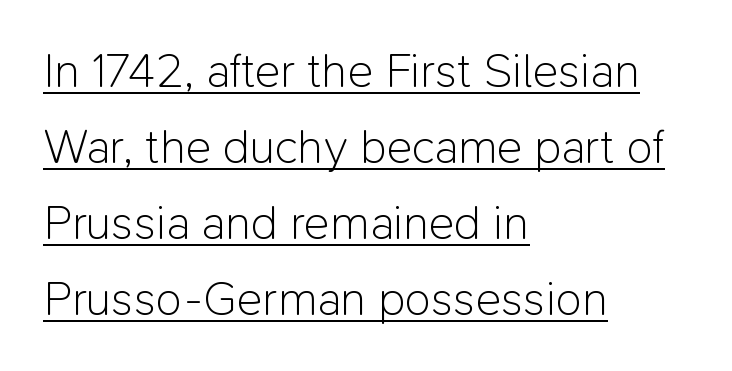
In CSS terms this would be text-align: left. Weight class: somewhere from thin through regular. The words here are underlined. Proportional: the letters do not fall into vertical columns. Rows of type keep a routine distance in the vertical direction. A typesetter would mark this as roman, not italic.
